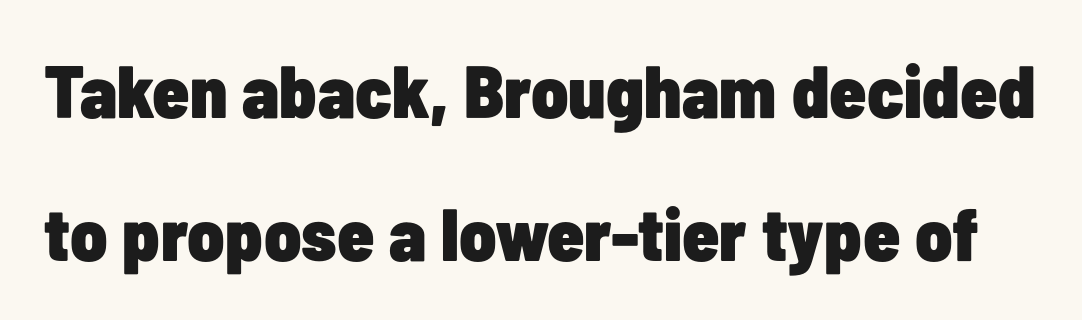
Q: Is the text bold? A: Yes.
Q: Is the text italic (slanted)? A: No, it is upright.
Q: Is the typeface a serif or a sans-serif typeface? A: Sans-serif.
Q: Is the text underlined? A: No.
Q: Is the spacing between letters normal or unusually wide? A: Normal.
Q: Is the spacing between lines tight, normal or loose? A: Loose.
Q: Width (condensed, normal, or wide)? A: Condensed.
Q: Stroke contrast? A: Low.
Q: x-height? A: Medium.
Q: Monospaced? A: No.
